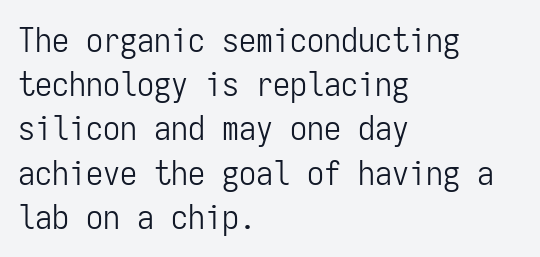
{"serif": "no", "italic": "no", "bold": "no", "weight": "light", "width": "condensed", "stroke_contrast": "low", "x_height": "medium", "monospaced": "yes", "underline": "no", "align": "left", "line_spacing": "normal", "line_spacing_ratio": 1.3, "letter_spacing": "normal", "letter_spacing_em": 0.0, "glyph_px": 34}
